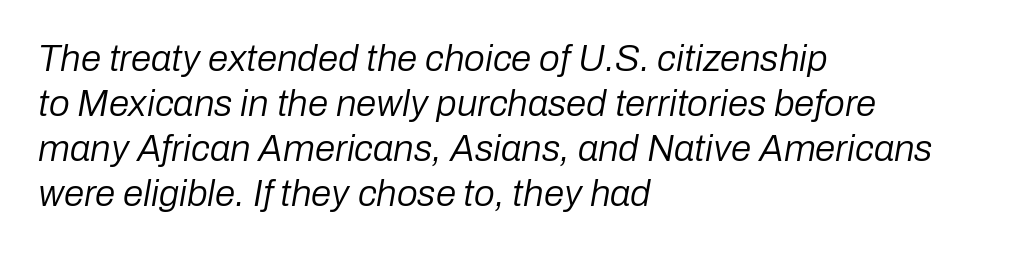
The image shows 37 px regular-weight type, italic (leaning right); set left-aligned, line spacing 1.22x, normal letter spacing, not underlined; low stroke contrast and a medium x-height.
